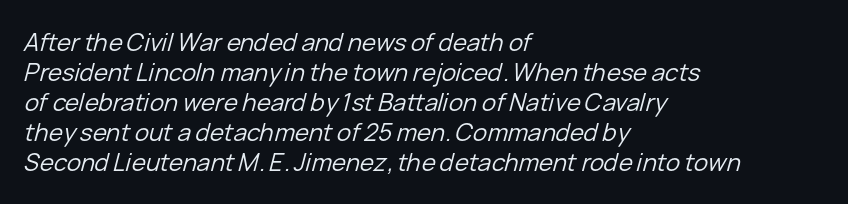
The image shows 24 px text type, italic (leaning right); set left-aligned, normal line spacing (1.25x), normal letter spacing, not underlined.
